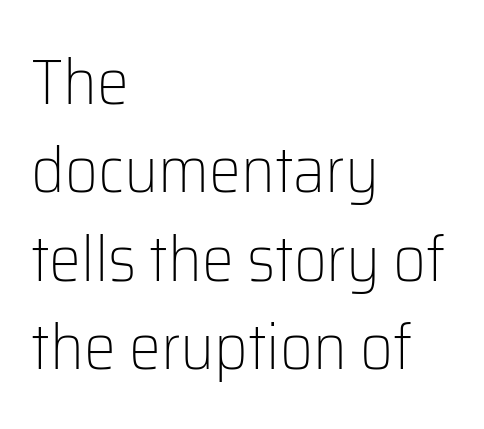
{"serif": "no", "italic": "no", "bold": "no", "weight": "light", "width": "normal", "stroke_contrast": "low", "x_height": "medium", "monospaced": "no", "underline": "no", "align": "left", "line_spacing": "normal", "line_spacing_ratio": 1.38, "letter_spacing": "normal", "letter_spacing_em": 0.0, "glyph_px": 64}
